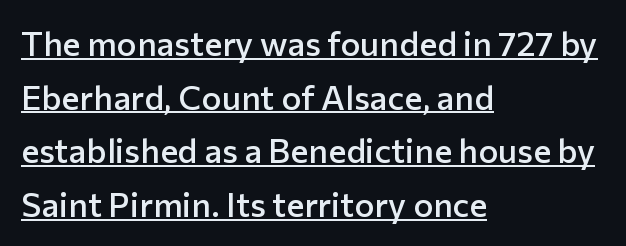
The image shows 34 px semibold sans-serif type, upright; set left-aligned, normal line spacing (1.58x), normal letter spacing, underlined; low stroke contrast and a medium x-height.
